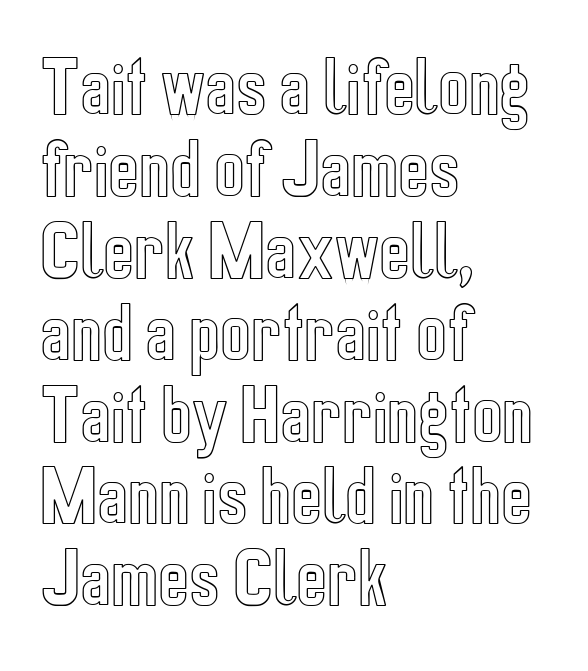
Q: Is the text italic (slanted)? A: No, it is upright.
Q: Is the text underlined? A: No.
Q: How is the paragraph aligned? A: Left-aligned.
Q: Is the spacing between letters normal or unusually wide? A: Normal.
Q: Is the spacing between lines tight, normal or loose? A: Normal.
Q: Width (condensed, normal, or wide)? A: Condensed.
Q: x-height? A: Medium.
Q: Monospaced? A: No.
